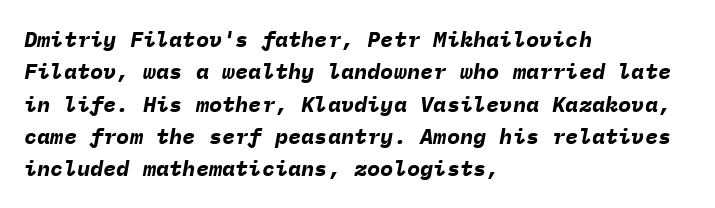
The image shows 22 px bold type, italic (leaning right); set left-aligned, normal line spacing (1.47x), normal letter spacing, not underlined.
